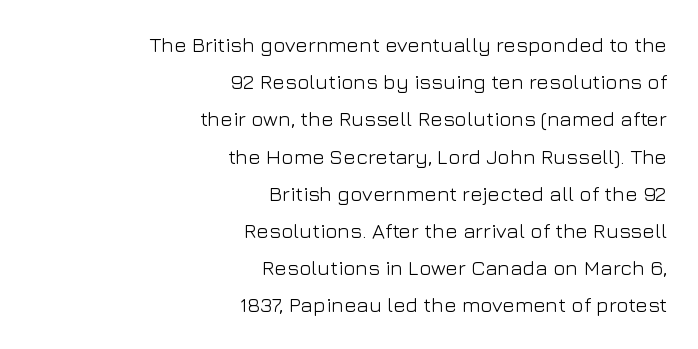
Is the stroke heavy? The answer is a plain regular-or-lighter. The type is set solid horizontally, with unmodified tracking. Horizontal alignment here is rightward, an uncommon choice for prose. The passage shown is not underscored anywhere.
